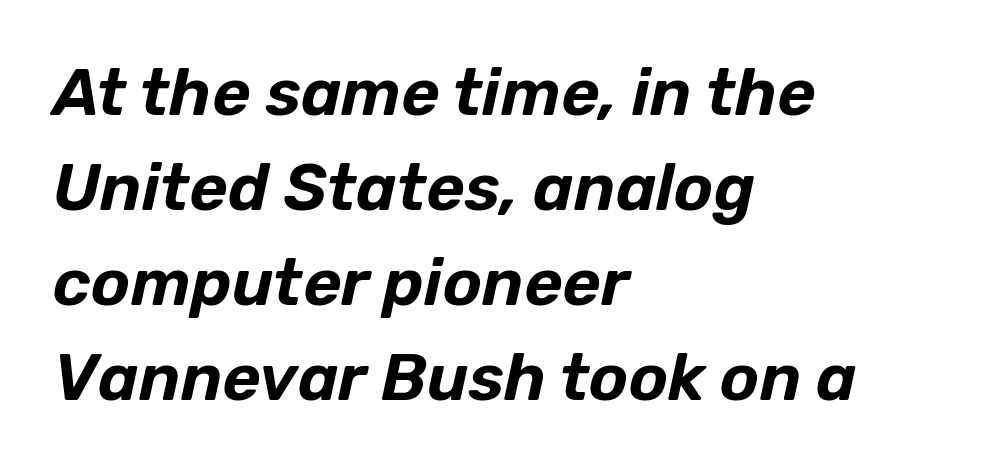
{"italic": "yes", "lean": "right", "slant_degrees": 12, "width": "normal", "stroke_contrast": "low", "x_height": "medium", "monospaced": "no", "underline": "no", "align": "left", "line_spacing": "normal", "line_spacing_ratio": 1.44, "letter_spacing": "normal", "letter_spacing_em": 0.0, "glyph_px": 66}
